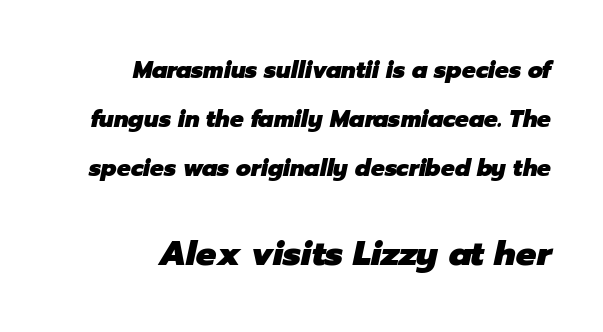
The image shows 34 px heavy type, italic (leaning right); set right-aligned, loose line spacing (2.14x), normal letter spacing, not underlined; the second (bottom) block is 1.48x larger; low stroke contrast and a medium x-height.
